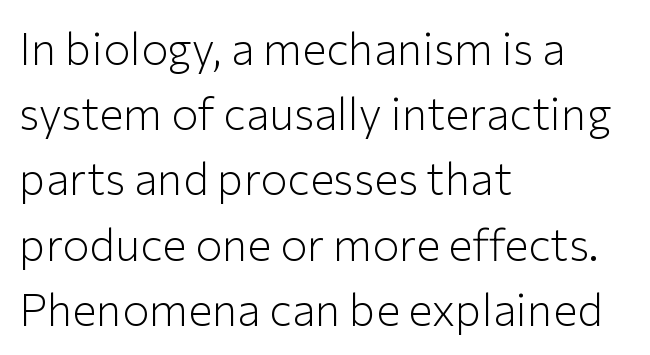
Q: Is the text bold? A: No.
Q: Is the text italic (slanted)? A: No, it is upright.
Q: Is the typeface a serif or a sans-serif typeface? A: Sans-serif.
Q: Is the text underlined? A: No.
Q: How is the paragraph aligned? A: Left-aligned.
Q: Is the spacing between letters normal or unusually wide? A: Normal.
Q: Is the spacing between lines tight, normal or loose? A: Normal.
Q: Width (condensed, normal, or wide)? A: Normal.
Q: Stroke contrast? A: Low.
Q: x-height? A: Medium.
Q: Monospaced? A: No.
